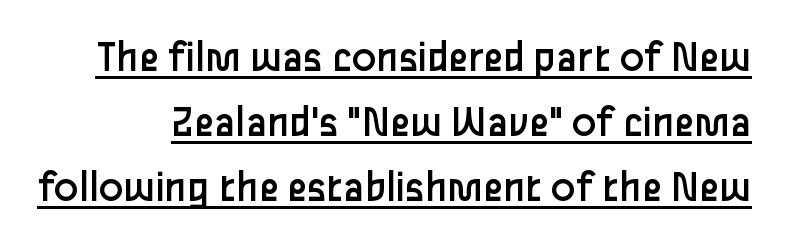
The image shows 45 px regular-weight sans-serif type, upright; set normal line spacing (1.44x), normal letter spacing, underlined; low stroke contrast and a medium x-height.
